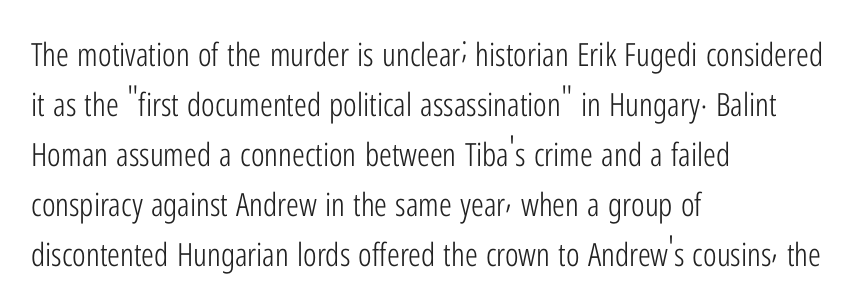
The image shows 32 px light, condensed sans-serif type, upright; set left-aligned, normal line spacing (1.56x), normal letter spacing, not underlined; low stroke contrast and a medium x-height.
